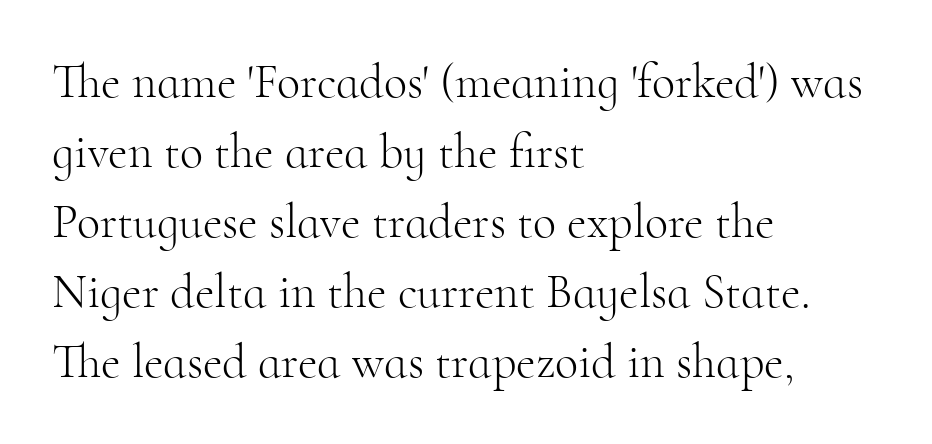
{"serif": "yes", "italic": "no", "bold": "no", "weight": "light", "width": "normal", "stroke_contrast": "high", "x_height": "small", "monospaced": "no", "underline": "no", "align": "left", "line_spacing": "normal", "line_spacing_ratio": 1.46, "letter_spacing": "normal", "letter_spacing_em": 0.0, "glyph_px": 48}
